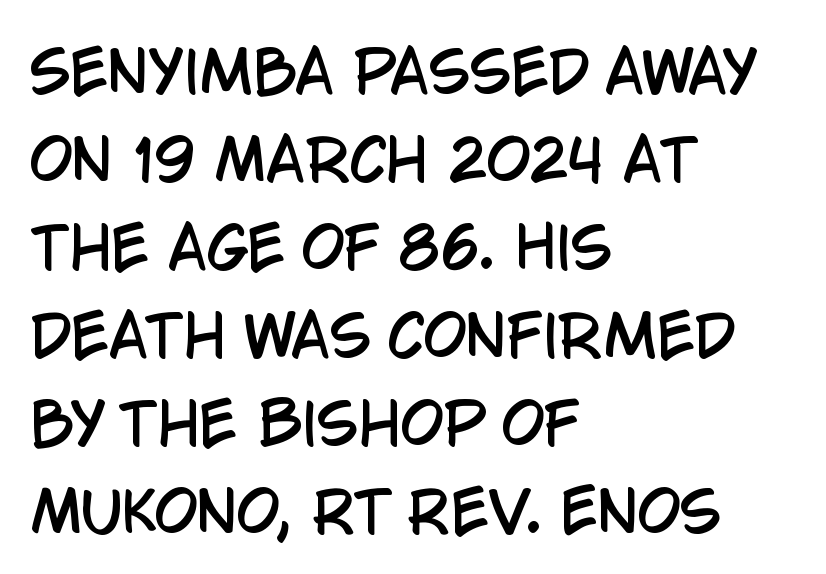
The image shows 56 px condensed sans-serif type, upright; set left-aligned, normal line spacing (1.57x), normal letter spacing, not underlined; low stroke contrast and a large x-height.
